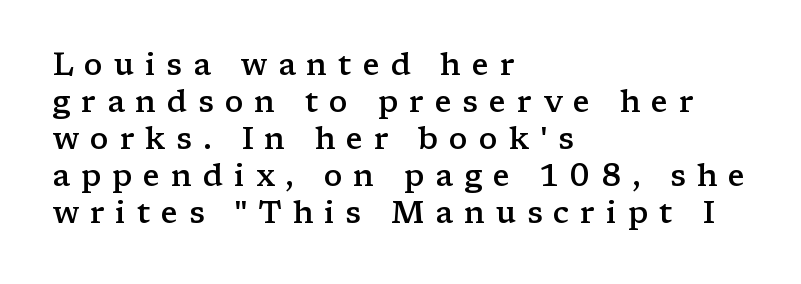
The face used here is proportionally spaced, like ordinary book or web type. Descenders hang freely into open space. Which margin do the lines hug? The left one — the right edge is uneven. Summary of weight: moderately heavy, a semibold. These lines were composed using upright roman letters.
